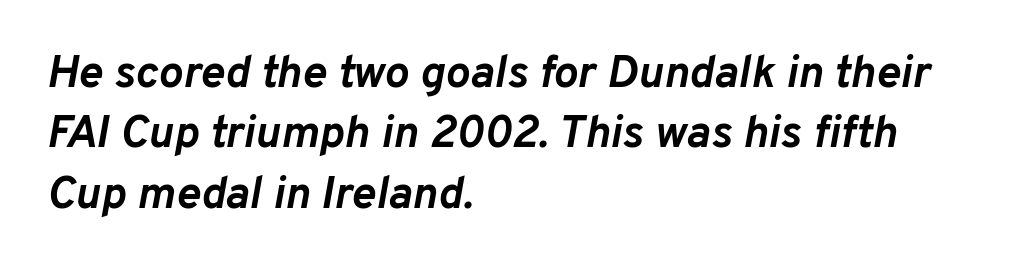
{"italic": "yes", "lean": "right", "slant_degrees": 10, "bold": "yes", "weight": "semibold", "width": "normal", "stroke_contrast": "low", "x_height": "medium", "monospaced": "no", "underline": "no", "align": "left", "line_spacing": "normal", "line_spacing_ratio": 1.31, "letter_spacing": "normal", "letter_spacing_em": 0.0, "glyph_px": 46}
